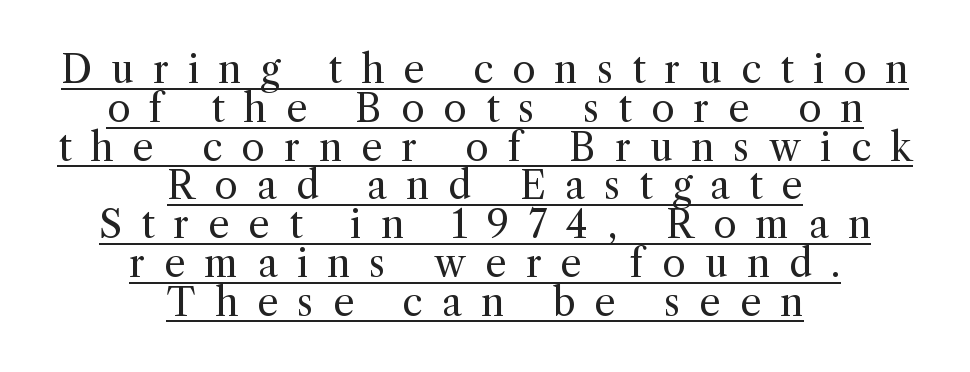
Q: Is the text bold? A: No.
Q: Is the text italic (slanted)? A: No, it is upright.
Q: Is the typeface a serif or a sans-serif typeface? A: Serif.
Q: Is the text underlined? A: Yes.
Q: How is the paragraph aligned? A: Centered.
Q: Is the spacing between letters normal or unusually wide? A: Unusually wide.
Q: Is the spacing between lines tight, normal or loose? A: Tight.
Q: Width (condensed, normal, or wide)? A: Normal.
Q: x-height? A: Medium.
Q: Monospaced? A: No.
